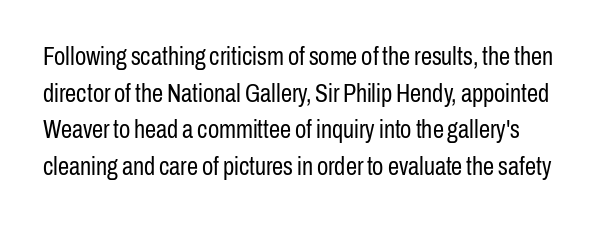
{"italic": "no", "bold": "no", "underline": "no", "line_spacing": "normal", "line_spacing_ratio": 1.47, "letter_spacing": "normal", "letter_spacing_em": 0.0, "glyph_px": 25}
